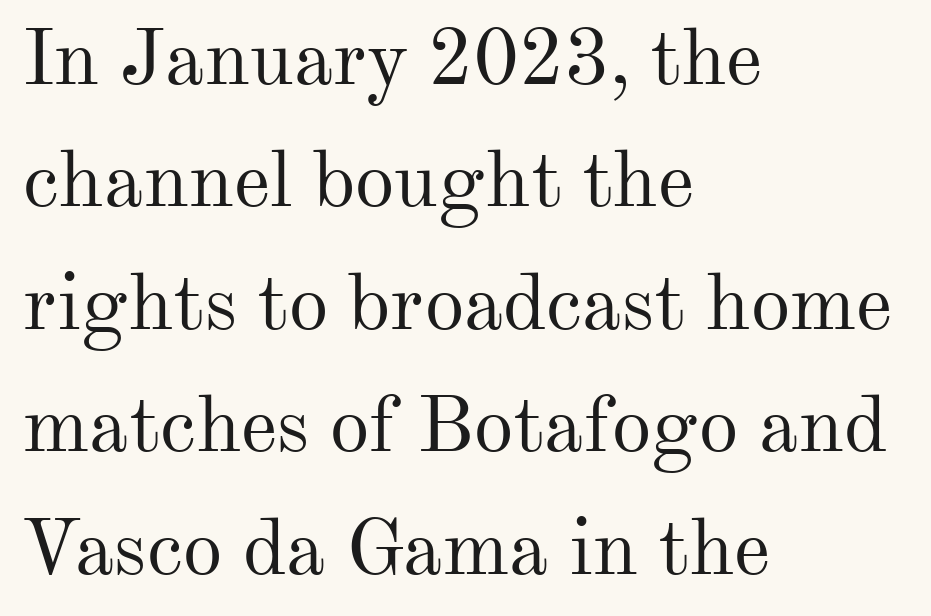
The face used here is seriffed, in the tradition of book romans. These lines are rendered in a variable-pitch font. In terms of posture, this sample is upright. Weight: not bold — regular or lighter. The type is set solid horizontally, with unmodified tracking.
